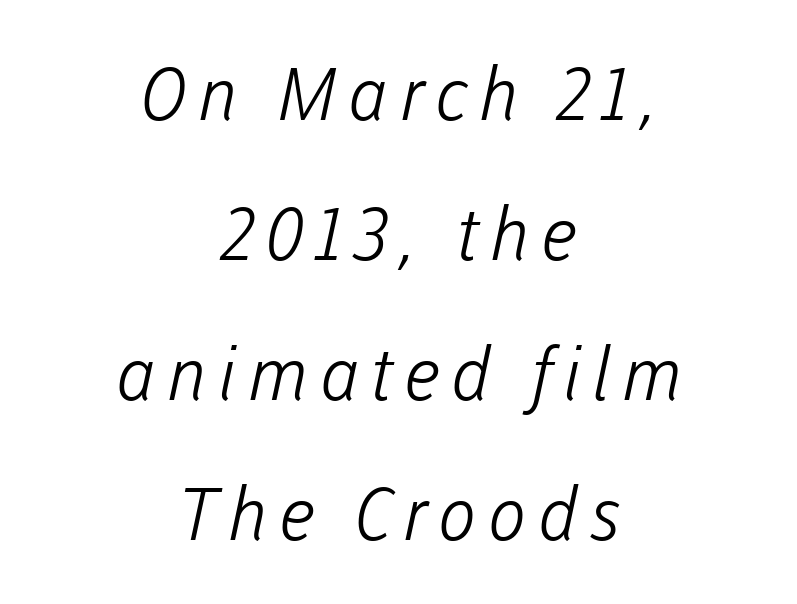
Compared with typical paragraphs, the rows here are farther apart. A typesetter would call this proportional, since set widths differ per character. The compositor balanced each line on the midline. The typesetting does not lean heavy: it is not bold. The passage shown is typeset with a sans-serif family. Nobody drew a line under any word here.
